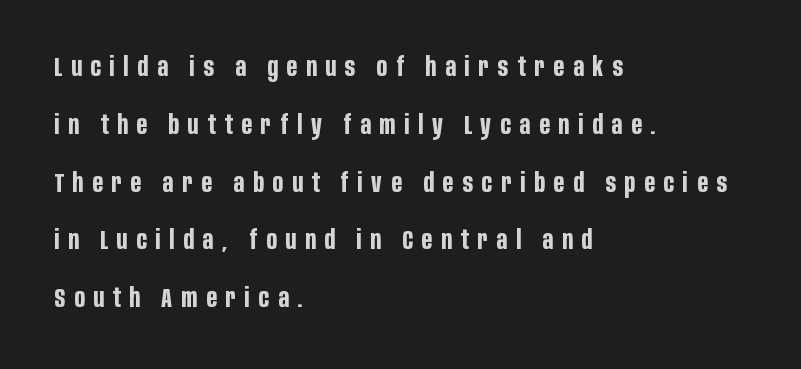
Q: Is the text bold? A: Yes.
Q: Is the text italic (slanted)? A: No, it is upright.
Q: Is the text underlined? A: No.
Q: How is the paragraph aligned? A: Left-aligned.
Q: Is the spacing between letters normal or unusually wide? A: Unusually wide.
Q: Is the spacing between lines tight, normal or loose? A: Loose.
